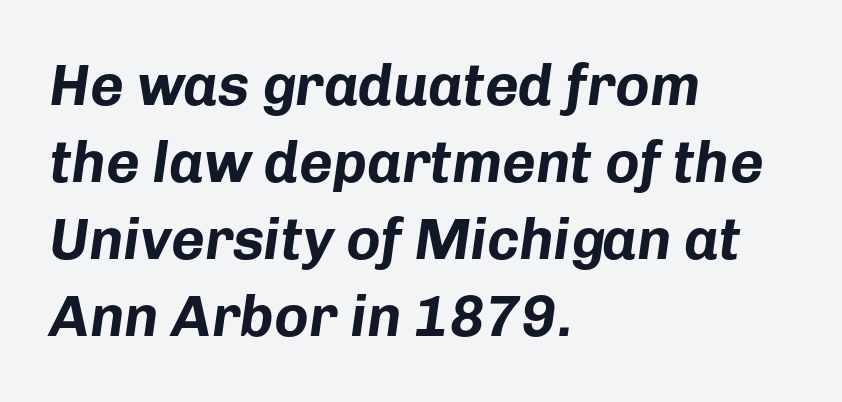
The image shows 58 px bold type, italic (leaning right); set left-aligned, normal line spacing (1.33x), normal letter spacing, not underlined; low stroke contrast and a medium x-height.
